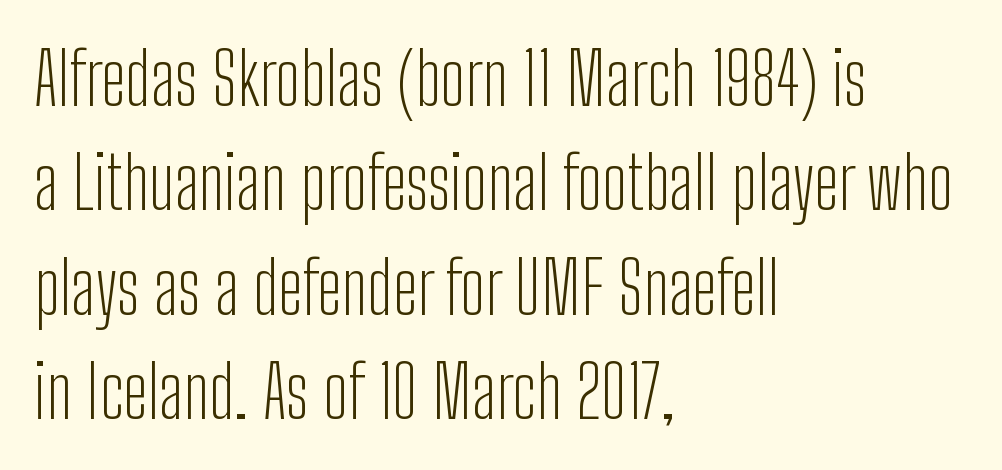
Q: Is the text bold? A: No.
Q: Is the text italic (slanted)? A: No, it is upright.
Q: Is the typeface a serif or a sans-serif typeface? A: Sans-serif.
Q: Is the text underlined? A: No.
Q: How is the paragraph aligned? A: Left-aligned.
Q: Is the spacing between letters normal or unusually wide? A: Normal.
Q: Is the spacing between lines tight, normal or loose? A: Normal.
Q: Width (condensed, normal, or wide)? A: Condensed.
Q: Stroke contrast? A: Low.
Q: x-height? A: Medium.
Q: Monospaced? A: No.
